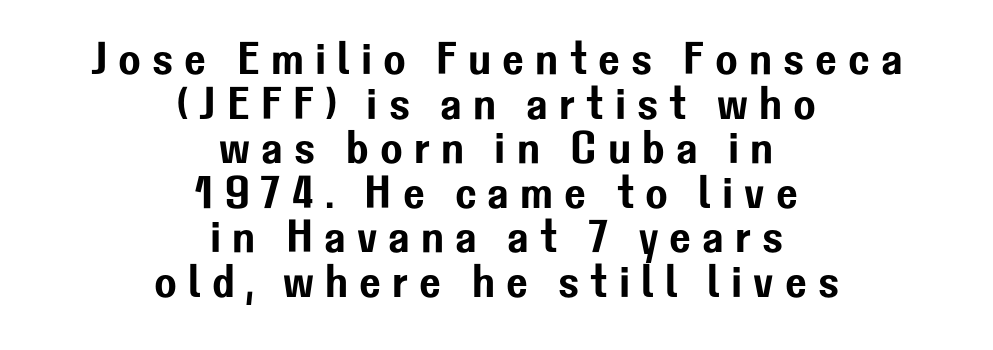
Where is the straight margin? There isn't one; the lines are centered. Looks like regular typesetting: each glyph gets only the width it needs. The glyphs are unaccompanied by any horizontal stroke below them. In terms of leading, this rendering errs on the cramped side.
